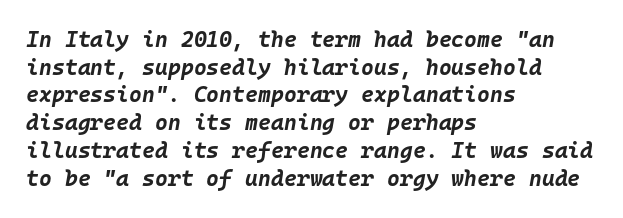
{"italic": "yes", "lean": "right", "slant_degrees": 10, "bold": "yes", "underline": "no", "align": "left", "line_spacing": "normal", "line_spacing_ratio": 1.26, "letter_spacing": "normal", "letter_spacing_em": 0.0, "glyph_px": 22}
